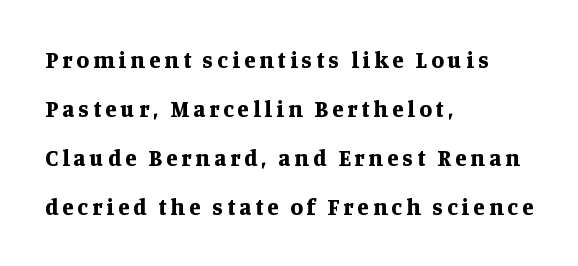
The image shows 23 px bold type, upright; set left-aligned, loose line spacing (2.13x), not underlined.
